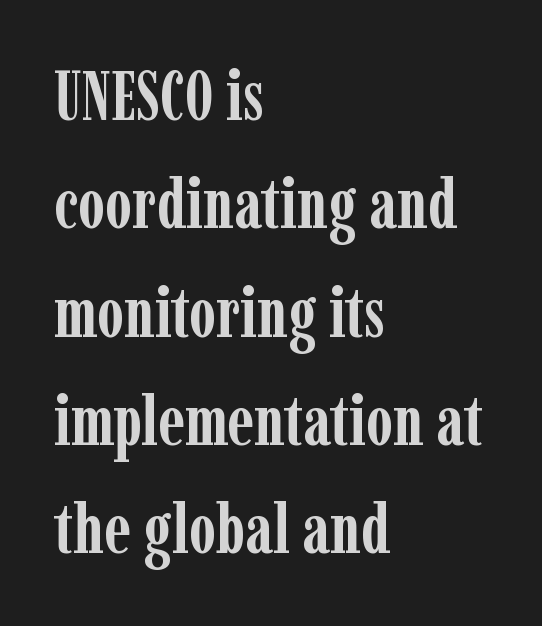
The image shows 69 px semibold, condensed serif type, upright; set left-aligned, normal line spacing (1.57x), normal letter spacing, not underlined; low stroke contrast and a medium x-height.
